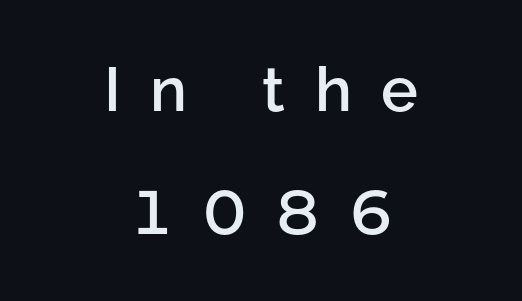
Q: Is the text bold? A: Semi-bold.
Q: Is the text italic (slanted)? A: No, it is upright.
Q: Is the typeface a serif or a sans-serif typeface? A: Sans-serif.
Q: Is the text underlined? A: No.
Q: How is the paragraph aligned? A: Centered.
Q: Is the spacing between letters normal or unusually wide? A: Unusually wide.
Q: Is the spacing between lines tight, normal or loose? A: Loose.
Q: Width (condensed, normal, or wide)? A: Normal.
Q: Stroke contrast? A: Low.
Q: x-height? A: Medium.
Q: Monospaced? A: No.
